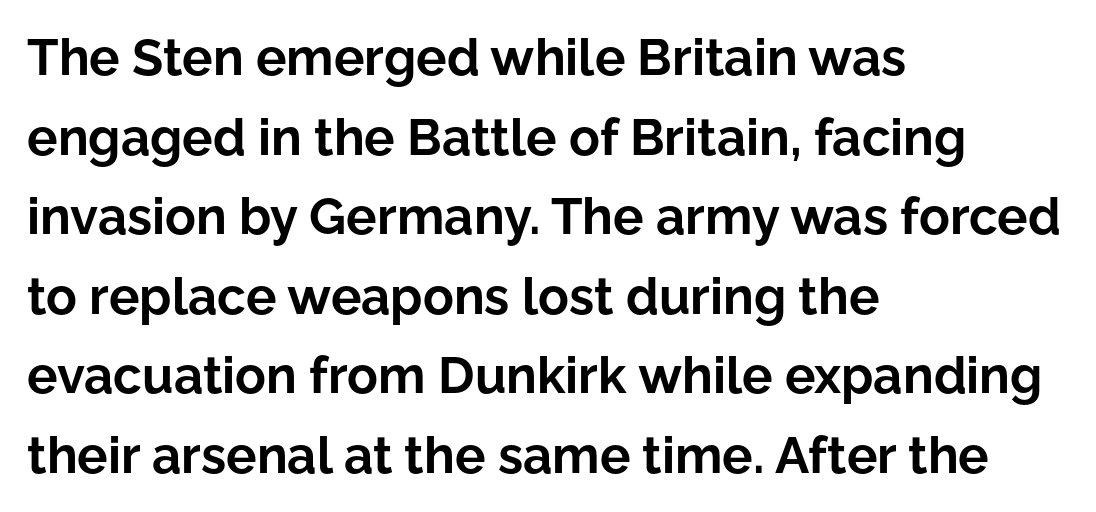
The image shows 51 px bold sans-serif type, upright; set left-aligned, normal line spacing (1.56x), normal letter spacing, not underlined; low stroke contrast and a medium x-height.
